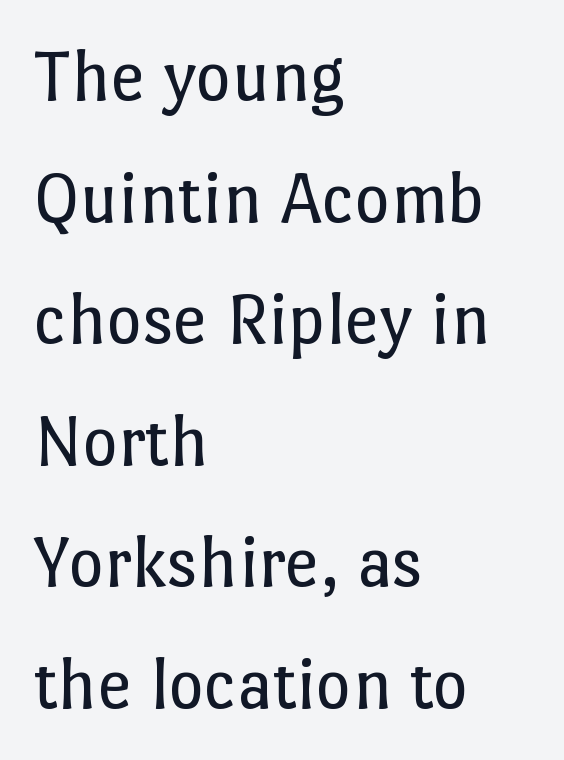
The image shows 76 px regular-weight type, upright; set left-aligned, normal line spacing (1.6x), normal letter spacing, not underlined; low stroke contrast and a medium x-height.
